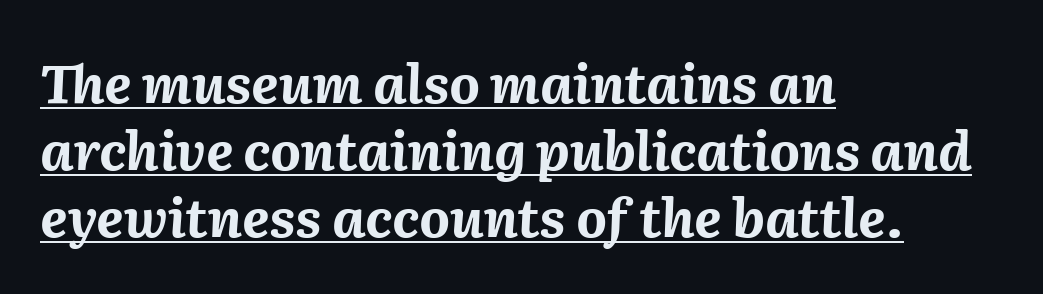
{"italic": "yes", "lean": "right", "slant_degrees": 2, "bold": "yes", "weight": "bold", "width": "normal", "stroke_contrast": "medium", "x_height": "medium", "monospaced": "no", "underline": "yes", "align": "left", "line_spacing": "normal", "line_spacing_ratio": 1.26, "letter_spacing": "normal", "letter_spacing_em": 0.0, "glyph_px": 53}
